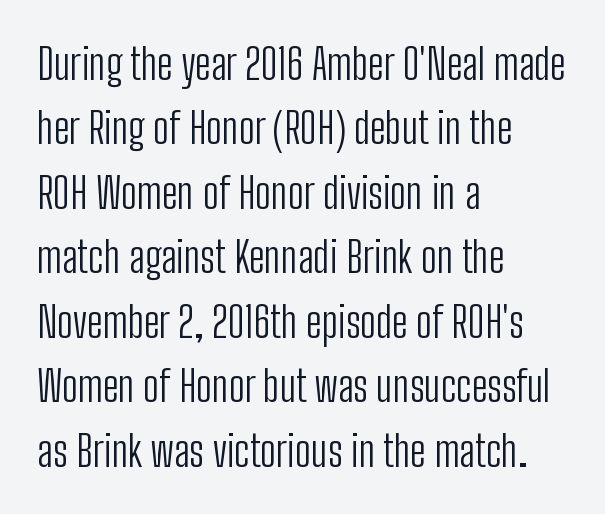
Q: Is the text bold? A: No.
Q: Is the text italic (slanted)? A: No, it is upright.
Q: Is the typeface a serif or a sans-serif typeface? A: Sans-serif.
Q: Is the text underlined? A: No.
Q: How is the paragraph aligned? A: Left-aligned.
Q: Is the spacing between letters normal or unusually wide? A: Normal.
Q: Is the spacing between lines tight, normal or loose? A: Normal.
Q: Width (condensed, normal, or wide)? A: Condensed.
Q: Stroke contrast? A: Low.
Q: x-height? A: Medium.
Q: Monospaced? A: No.
